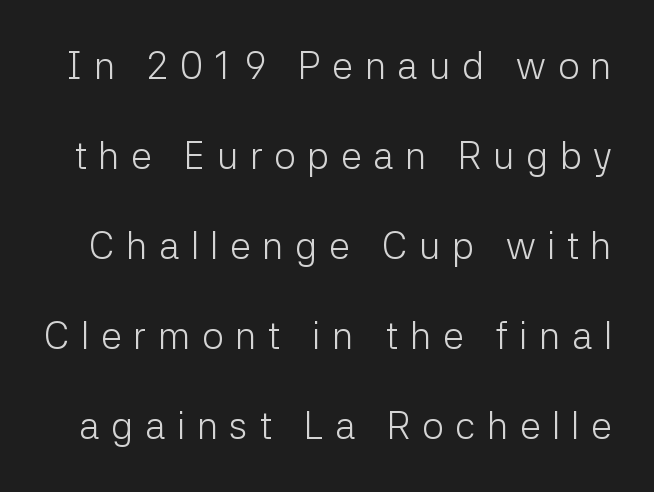
Q: Is the text bold? A: No.
Q: Is the text italic (slanted)? A: No, it is upright.
Q: Is the typeface a serif or a sans-serif typeface? A: Sans-serif.
Q: Is the text underlined? A: No.
Q: Is the spacing between letters normal or unusually wide? A: Unusually wide.
Q: Is the spacing between lines tight, normal or loose? A: Loose.
Q: Width (condensed, normal, or wide)? A: Normal.
Q: Stroke contrast? A: Low.
Q: x-height? A: Medium.
Q: Monospaced? A: No.
